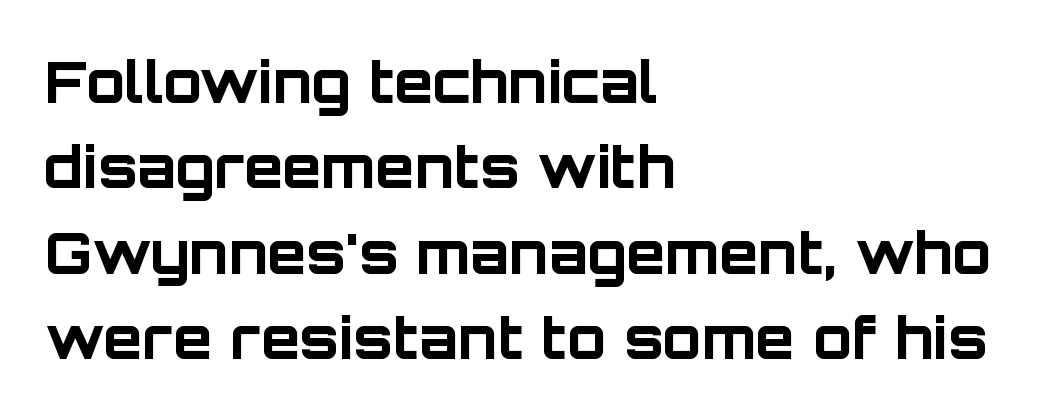
The image shows 57 px bold sans-serif type, upright; set left-aligned, normal line spacing (1.5x), normal letter spacing, not underlined; low stroke contrast and a large x-height.
